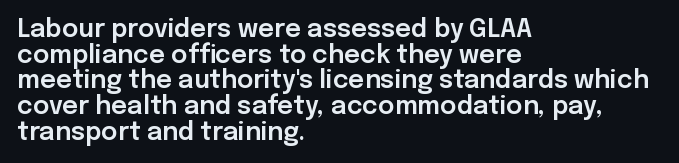
Leading: reduced. Posture: straight, roman, zero tilt. The letterforms sit shoulder to shoulder at normal distance. Unmarked baselines from the first word to the last. Horizontally, the lines are justified to the leading edge only.
